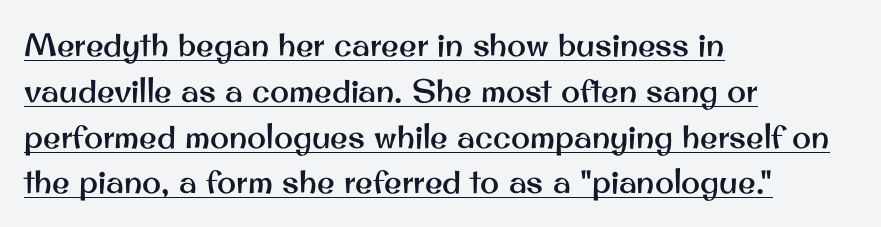
Q: Is the text italic (slanted)? A: No, it is upright.
Q: Is the typeface a serif or a sans-serif typeface? A: Sans-serif.
Q: Is the text underlined? A: Yes.
Q: How is the paragraph aligned? A: Left-aligned.
Q: Is the spacing between letters normal or unusually wide? A: Normal.
Q: Is the spacing between lines tight, normal or loose? A: Normal.
Q: Width (condensed, normal, or wide)? A: Normal.
Q: Stroke contrast? A: Medium.
Q: x-height? A: Small.
Q: Monospaced? A: No.
